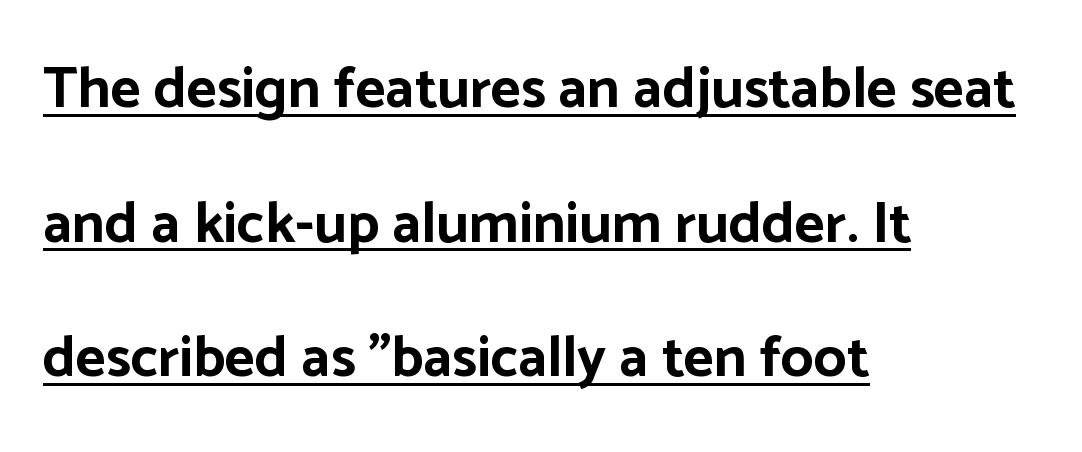
{"serif": "no", "italic": "no", "bold": "yes", "weight": "bold", "width": "normal", "stroke_contrast": "low", "x_height": "medium", "monospaced": "no", "underline": "yes", "align": "left", "line_spacing": "loose", "line_spacing_ratio": 2.32, "letter_spacing": "normal", "letter_spacing_em": 0.0, "glyph_px": 58}
